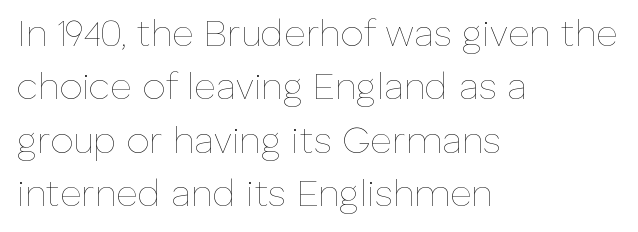
{"italic": "no", "bold": "no", "weight": "thin", "width": "normal", "stroke_contrast": "low", "x_height": "medium", "monospaced": "no", "underline": "no", "align": "left", "line_spacing": "normal", "line_spacing_ratio": 1.44, "letter_spacing": "normal", "letter_spacing_em": 0.0, "glyph_px": 37}
